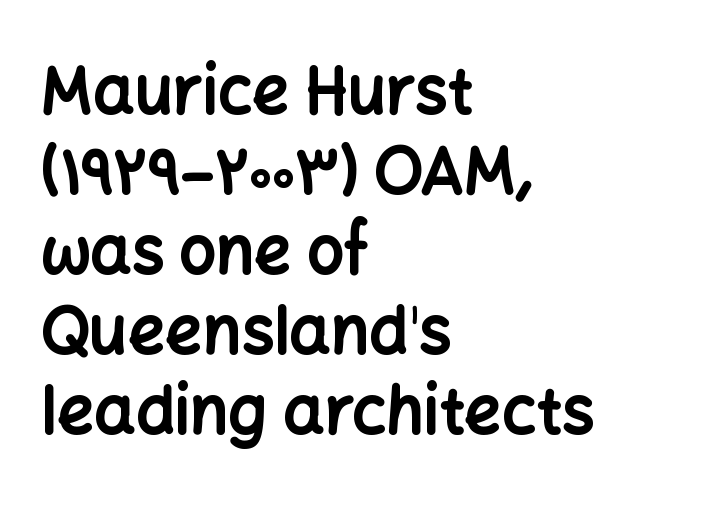
{"serif": "no", "italic": "no", "bold": "yes", "weight": "bold", "width": "normal", "stroke_contrast": "low", "x_height": "medium", "monospaced": "no", "underline": "no", "align": "left", "line_spacing_ratio": 1.23, "letter_spacing": "normal", "letter_spacing_em": 0.0, "glyph_px": 65}
